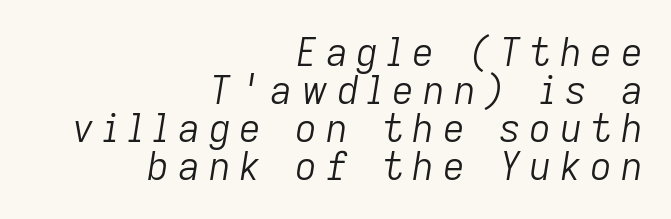
The image shows 38 px light type, italic (leaning right); set right-aligned, tight line spacing (1.0x), unusually wide letter spacing (+0.23 em), not underlined; low stroke contrast and a medium x-height.
